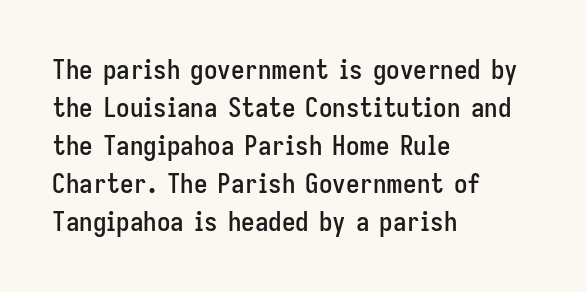
The image shows 27 px text type, upright; set left-aligned, normal line spacing (1.41x), normal letter spacing, not underlined.
